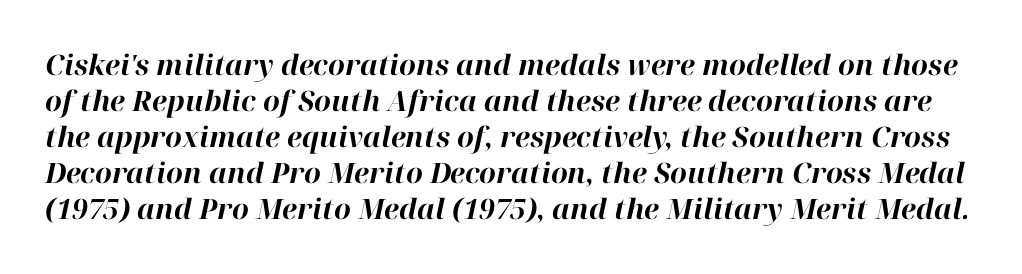
{"italic": "yes", "lean": "right", "slant_degrees": 12, "bold": "yes", "weight": "bold", "width": "normal", "stroke_contrast": "high", "x_height": "medium", "monospaced": "no", "underline": "no", "line_spacing": "normal", "line_spacing_ratio": 1.29, "letter_spacing": "normal", "letter_spacing_em": 0.0, "glyph_px": 28}
